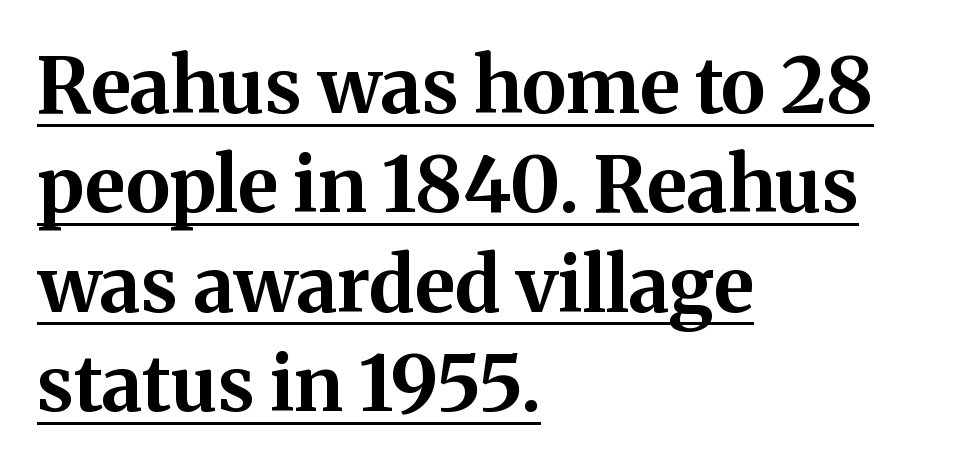
{"serif": "yes", "italic": "no", "bold": "yes", "weight": "bold", "width": "normal", "stroke_contrast": "medium", "x_height": "medium", "monospaced": "no", "underline": "yes", "align": "left", "line_spacing": "normal", "line_spacing_ratio": 1.29, "letter_spacing": "normal", "letter_spacing_em": 0.0, "glyph_px": 77}
